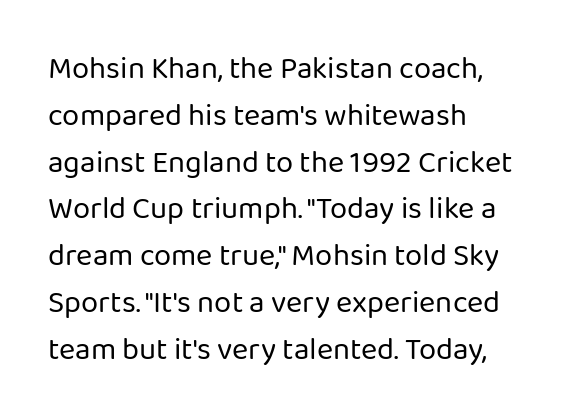
The face looks like a standard text weight, possibly lighter. The text block is weighted toward the left margin, trailing off unevenly rightward. Quick note: interline space is typical. The letters advance in unequal steps, a hallmark of proportional type.
